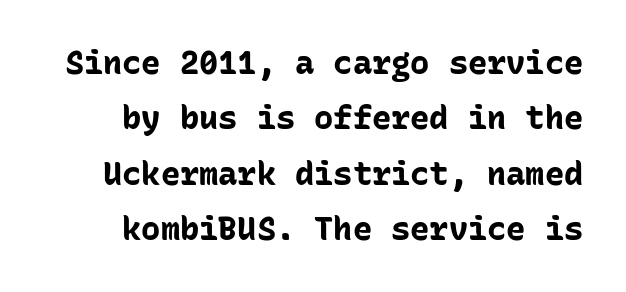
Q: Is the text bold? A: Yes.
Q: Is the text italic (slanted)? A: No, it is upright.
Q: Is the typeface a serif or a sans-serif typeface? A: Sans-serif.
Q: Is the text underlined? A: No.
Q: Is the spacing between letters normal or unusually wide? A: Normal.
Q: Width (condensed, normal, or wide)? A: Normal.
Q: Stroke contrast? A: Low.
Q: x-height? A: Medium.
Q: Monospaced? A: Yes.
